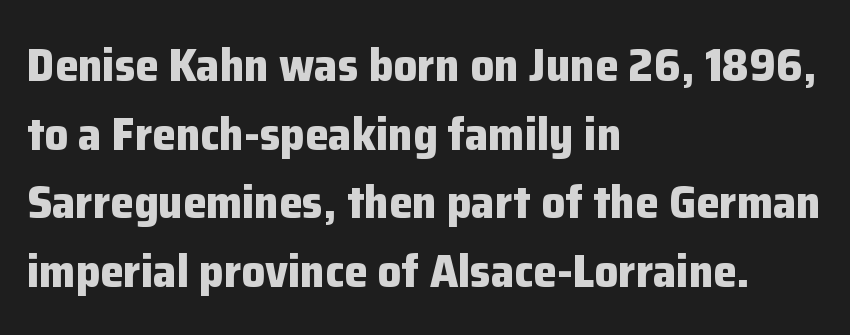
{"serif": "no", "italic": "no", "bold": "yes", "weight": "bold", "width": "normal", "stroke_contrast": "low", "x_height": "medium", "monospaced": "no", "underline": "no", "align": "left", "line_spacing": "normal", "line_spacing_ratio": 1.46, "letter_spacing": "normal", "letter_spacing_em": 0.0, "glyph_px": 47}
